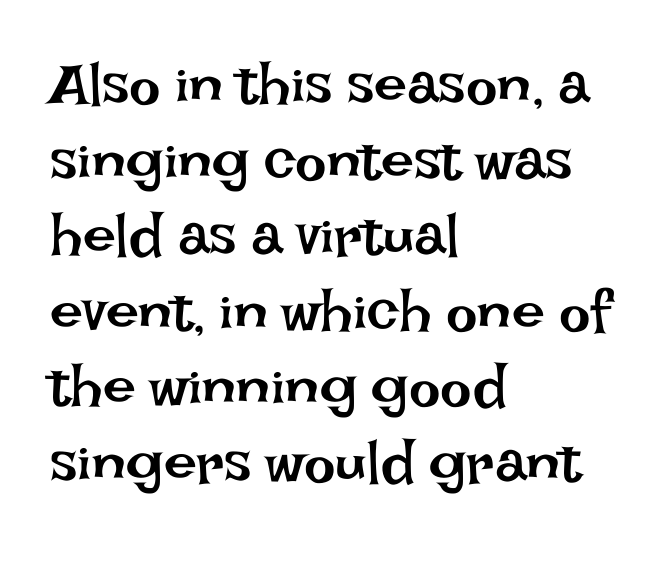
The image shows 59 px regular-weight type, upright; set left-aligned, normal line spacing (1.28x), normal letter spacing, not underlined; low stroke contrast and a large x-height.
